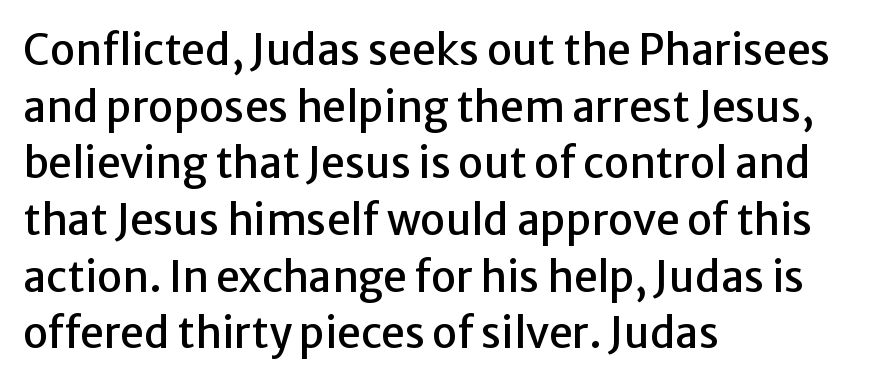
Q: Is the text italic (slanted)? A: No, it is upright.
Q: Is the typeface a serif or a sans-serif typeface? A: Sans-serif.
Q: Is the text underlined? A: No.
Q: How is the paragraph aligned? A: Left-aligned.
Q: Is the spacing between letters normal or unusually wide? A: Normal.
Q: Is the spacing between lines tight, normal or loose? A: Normal.
Q: Width (condensed, normal, or wide)? A: Normal.
Q: Stroke contrast? A: Low.
Q: x-height? A: Medium.
Q: Monospaced? A: No.
